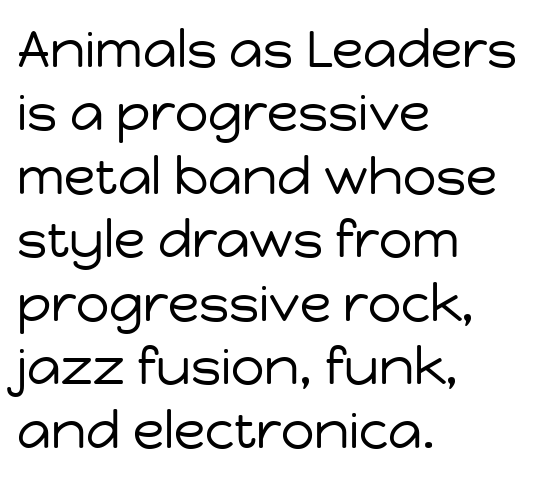
{"serif": "no", "italic": "no", "bold": "no", "weight": "regular", "width": "normal", "stroke_contrast": "low", "x_height": "medium", "monospaced": "no", "underline": "no", "align": "left", "line_spacing_ratio": 1.22, "letter_spacing": "normal", "letter_spacing_em": 0.0, "glyph_px": 52}
